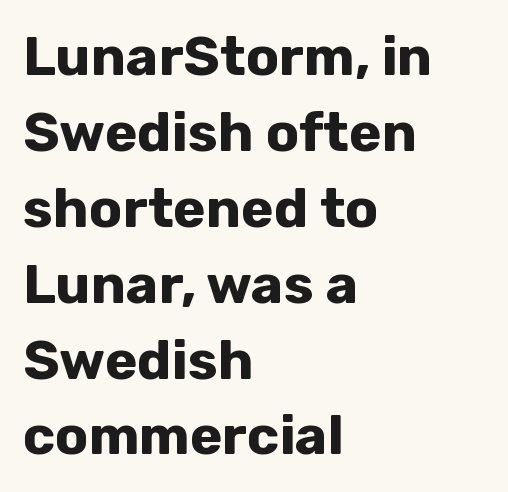
The image shows 55 px bold sans-serif type, upright; set left-aligned, normal line spacing (1.38x), normal letter spacing, not underlined; low stroke contrast and a medium x-height.
